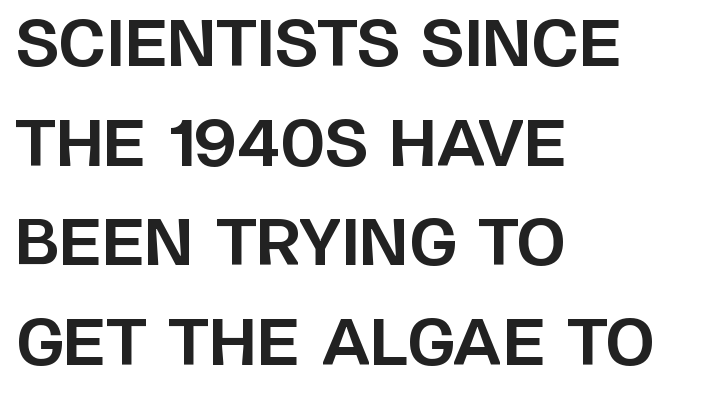
The passage shown stacks its lines at a standard gap. Underline: absent. I'd call this a sans setting — the letters go barefoot. The lettering stays uniformly vertical, giving the passage a roman look. Think of a printed novel: that variable character pitch is what you see here.
